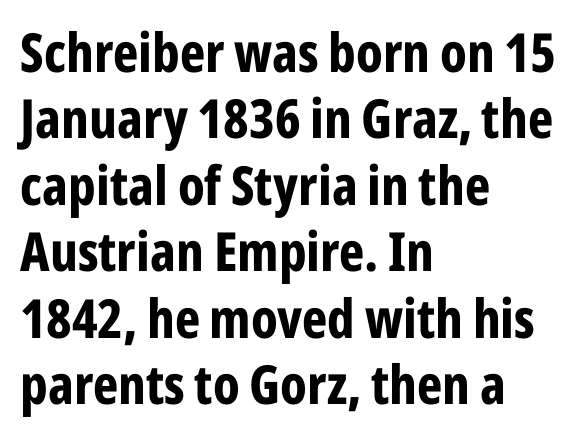
Q: Is the text bold? A: Yes.
Q: Is the text italic (slanted)? A: No, it is upright.
Q: Is the typeface a serif or a sans-serif typeface? A: Sans-serif.
Q: Is the text underlined? A: No.
Q: How is the paragraph aligned? A: Left-aligned.
Q: Is the spacing between letters normal or unusually wide? A: Normal.
Q: Width (condensed, normal, or wide)? A: Condensed.
Q: Stroke contrast? A: Low.
Q: x-height? A: Medium.
Q: Monospaced? A: No.
